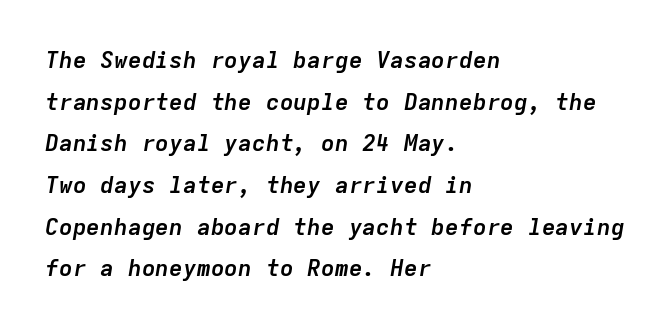
{"italic": "yes", "lean": "right", "slant_degrees": 9, "bold": "yes", "underline": "no", "align": "left", "line_spacing_ratio": 1.81, "letter_spacing": "normal", "letter_spacing_em": 0.0, "glyph_px": 23}
